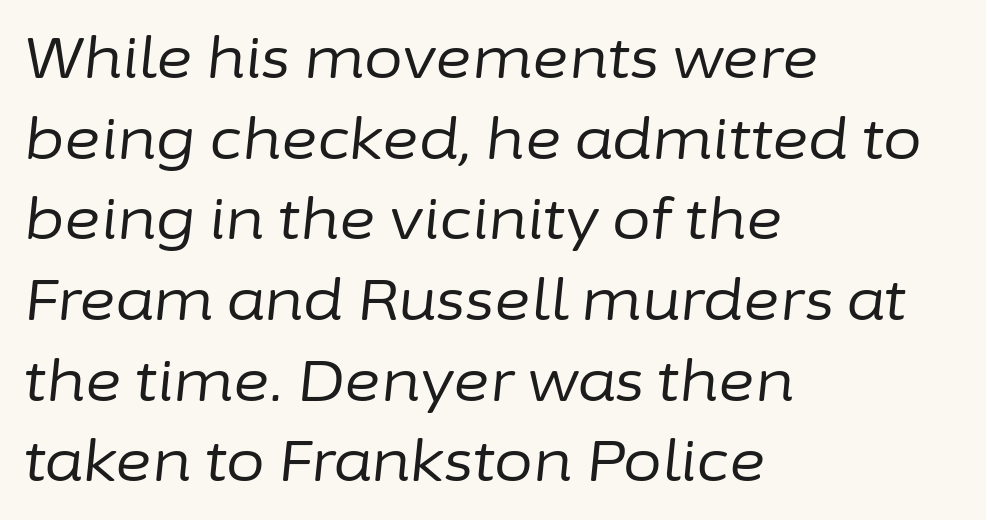
The image shows 56 px regular-weight type, italic (leaning right); set left-aligned, normal line spacing (1.44x), normal letter spacing, not underlined; low stroke contrast and a medium x-height.
